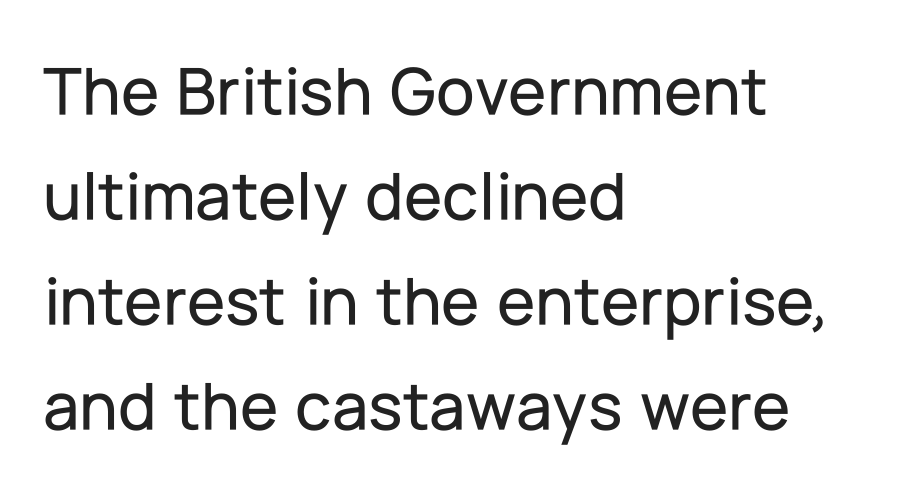
The image shows 70 px sans-serif type, upright; set left-aligned, normal line spacing (1.5x), normal letter spacing, not underlined; low stroke contrast and a medium x-height.
